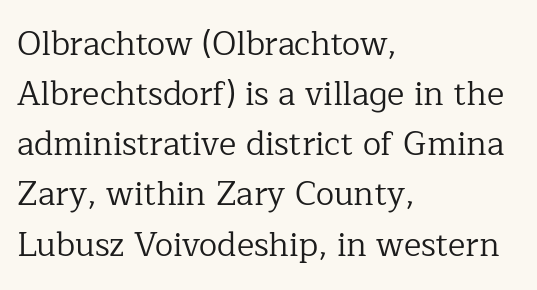
{"serif": "yes", "italic": "no", "bold": "no", "weight": "regular", "width": "normal", "stroke_contrast": "low", "x_height": "medium", "monospaced": "no", "underline": "no", "align": "left", "line_spacing": "normal", "line_spacing_ratio": 1.52, "letter_spacing": "normal", "letter_spacing_em": 0.0, "glyph_px": 33}
